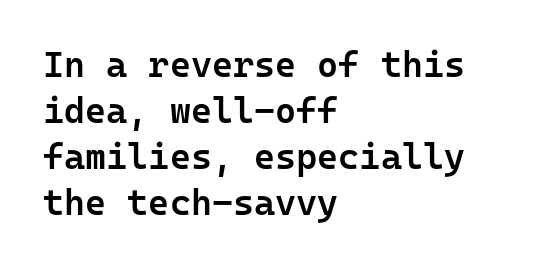
Is the block centered? No — it sits flush against the left margin. These lines sit exactly where default settings would place them. This rendering leaves character spacing at its baseline value. A typesetter would mark this as roman, not italic.
